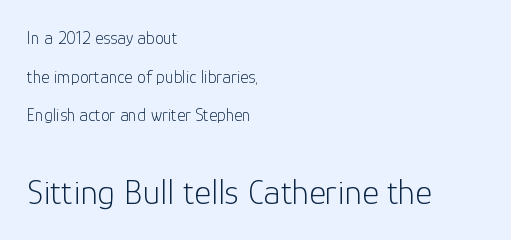
Q: Is the text bold? A: No.
Q: Is the text italic (slanted)? A: No, it is upright.
Q: Is the typeface a serif or a sans-serif typeface? A: Sans-serif.
Q: Is the text underlined? A: No.
Q: How is the paragraph aligned? A: Left-aligned.
Q: Is the spacing between letters normal or unusually wide? A: Normal.
Q: Is the spacing between lines tight, normal or loose? A: Loose.
Q: Which block of text is set in a larger size, the first (top) or the second (bottom)? A: The second (bottom) one.
Q: Width (condensed, normal, or wide)? A: Normal.
Q: Stroke contrast? A: Low.
Q: x-height? A: Medium.
Q: Monospaced? A: No.
